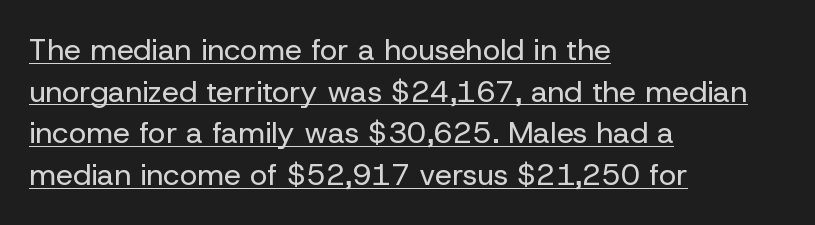
Every character sits straight up, as roman type does. The weight would be labelled regular, book, light, or lighter still. In CSS terms this would be text-align: left. Leading: standard. How are the letters spaced? Ordinarily, with no added tracking. Is this a fixed-width face? No — the glyphs have proportional, varying widths.
